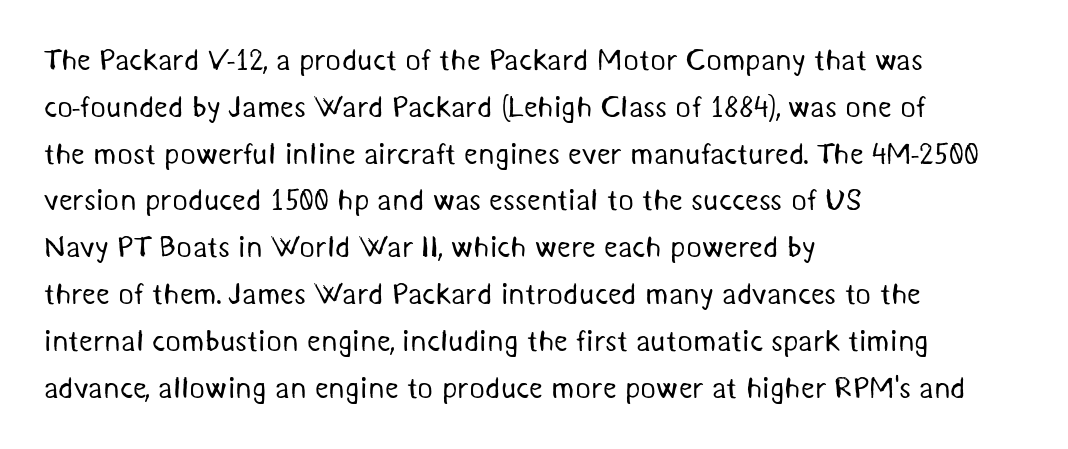
Q: Is the text bold? A: No.
Q: Is the typeface a serif or a sans-serif typeface? A: Sans-serif.
Q: Is the text underlined? A: No.
Q: How is the paragraph aligned? A: Left-aligned.
Q: Is the spacing between letters normal or unusually wide? A: Normal.
Q: Is the spacing between lines tight, normal or loose? A: Normal.
Q: Width (condensed, normal, or wide)? A: Normal.
Q: Stroke contrast? A: Medium.
Q: x-height? A: Medium.
Q: Monospaced? A: No.
